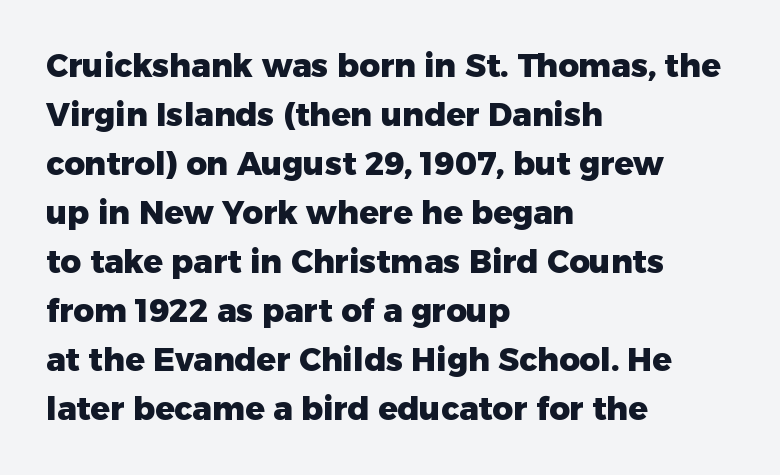
The image shows 32 px heavy sans-serif type, upright; set left-aligned, normal line spacing (1.53x), normal letter spacing, not underlined; low stroke contrast and a medium x-height.
